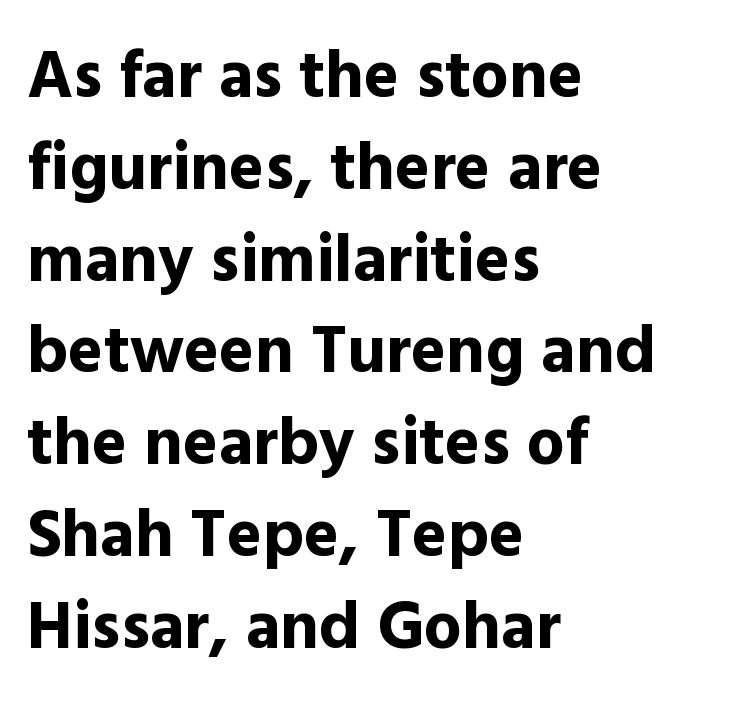
Q: Is the text bold? A: Yes.
Q: Is the text italic (slanted)? A: No, it is upright.
Q: Is the typeface a serif or a sans-serif typeface? A: Sans-serif.
Q: Is the text underlined? A: No.
Q: How is the paragraph aligned? A: Left-aligned.
Q: Is the spacing between letters normal or unusually wide? A: Normal.
Q: Is the spacing between lines tight, normal or loose? A: Normal.
Q: Width (condensed, normal, or wide)? A: Normal.
Q: x-height? A: Medium.
Q: Monospaced? A: No.
